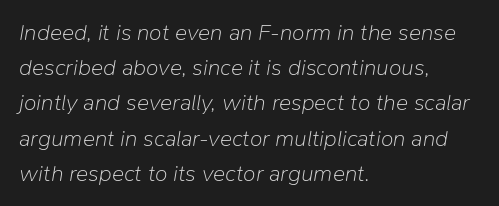
Looking at the ascenders, they clearly lean. A typesetter would call this leading conventional body-copy spacing. Words float on clear page, feet unadorned. Short note: letters normally spaced.
